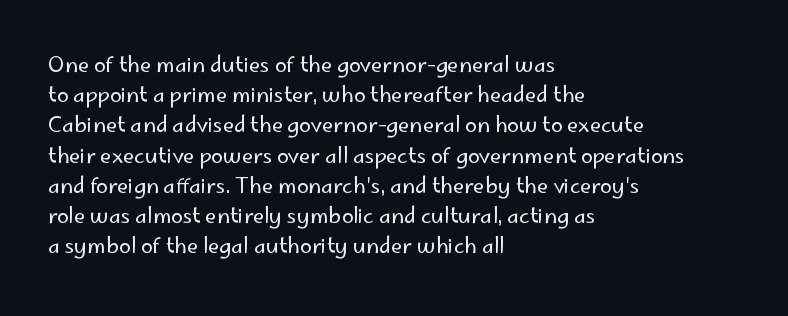
Q: Is the text bold? A: No.
Q: Is the text italic (slanted)? A: No, it is upright.
Q: Is the text underlined? A: No.
Q: How is the paragraph aligned? A: Left-aligned.
Q: Is the spacing between letters normal or unusually wide? A: Normal.
Q: Is the spacing between lines tight, normal or loose? A: Normal.
